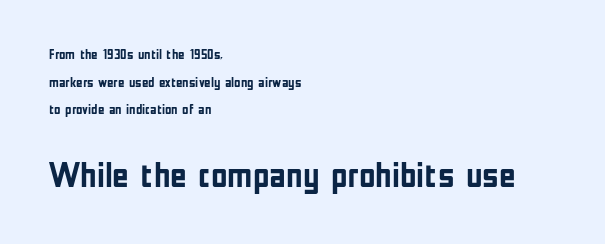
The glyphs have the mass of a bold cut. Summary of vertical rhythm: relaxed, with wide interline spacing. One-word summary of the alignment: left. Glyph-to-glyph distance matches everyday printed text. Style check: upright. Here the second block reads like a headline and the first like body copy.
